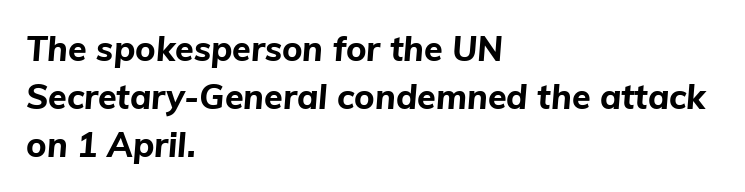
{"italic": "yes", "lean": "right", "slant_degrees": 5, "bold": "yes", "weight": "bold", "width": "normal", "stroke_contrast": "low", "x_height": "medium", "monospaced": "no", "underline": "no", "align": "left", "line_spacing": "normal", "line_spacing_ratio": 1.41, "letter_spacing": "normal", "letter_spacing_em": 0.0, "glyph_px": 34}
